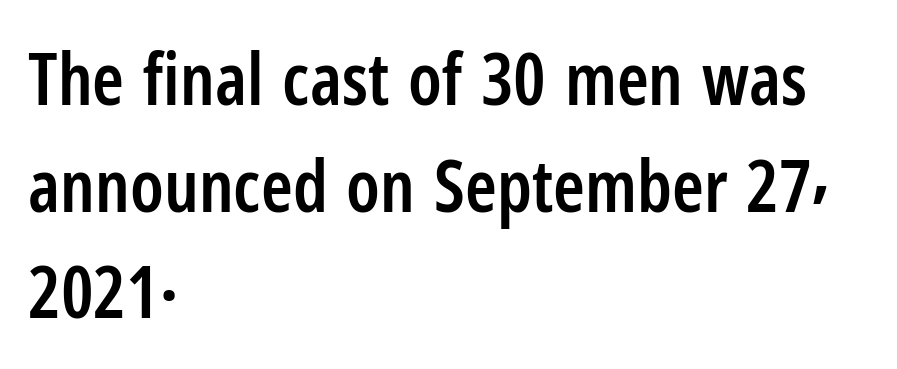
The image shows 72 px semibold, condensed sans-serif type, upright; set left-aligned, normal line spacing (1.48x), normal letter spacing, not underlined; low stroke contrast and a medium x-height.
